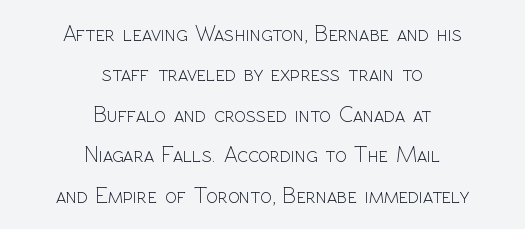
The image shows 22 px text type, upright; set centered, line spacing 1.84x, normal letter spacing, not underlined.
